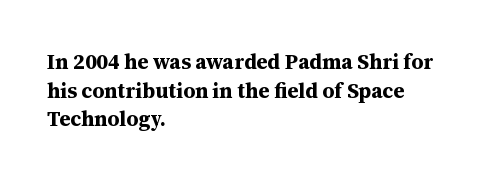
{"italic": "no", "bold": "yes", "underline": "no", "align": "left", "line_spacing": "normal", "line_spacing_ratio": 1.36, "letter_spacing": "normal", "letter_spacing_em": 0.0, "glyph_px": 21}
